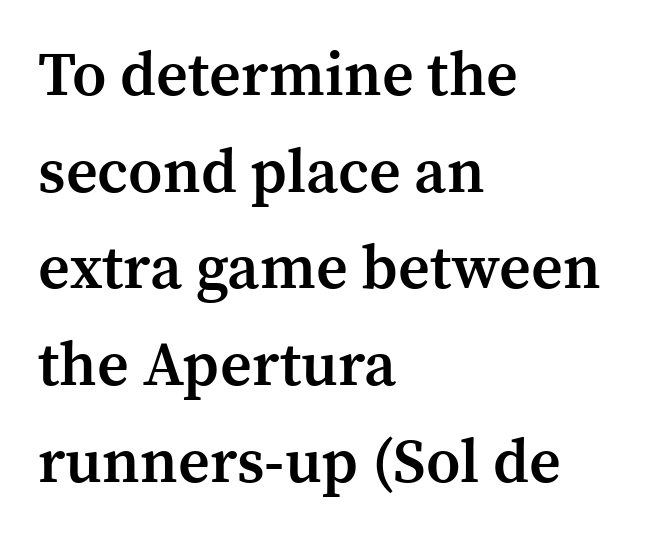
Unlike italic type, these characters show no tilt at all. The letterforms sit shoulder to shoulder at normal distance. Strokes here are thickened, but only to semibold level. Little horizontal feet cap the strokes, marking this as serif type. Casual observation: everything's shoved over to the left. The zone under the glyphs is completely vacant.
